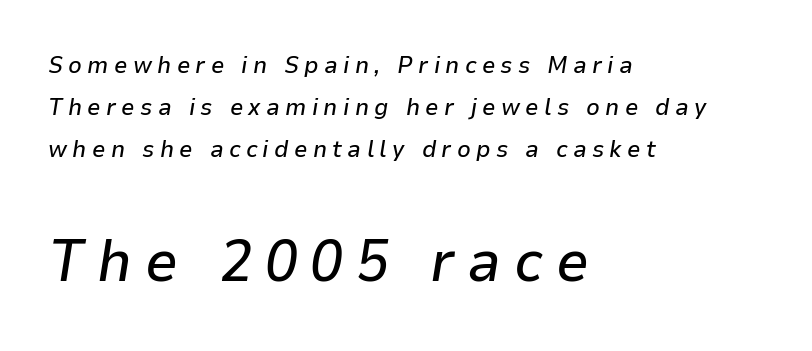
Compare the two chunks: the lower has the greater cap height. All the whitespace from short lines collects on the right. Spacing verdict: proportional, widths tailored to each character. Does extra space separate the letters? Yes, quite a lot of it. The baseline area is clear.
